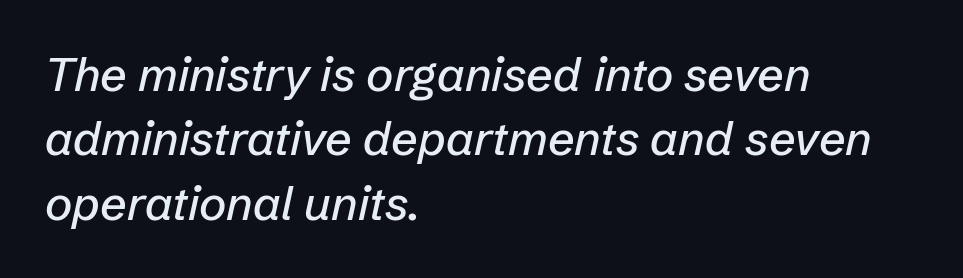
Q: Is the text italic (slanted)? A: Yes, it leans right by about 12 degrees.
Q: Is the text underlined? A: No.
Q: How is the paragraph aligned? A: Left-aligned.
Q: Is the spacing between letters normal or unusually wide? A: Normal.
Q: Is the spacing between lines tight, normal or loose? A: Normal.
Q: Width (condensed, normal, or wide)? A: Normal.
Q: Stroke contrast? A: Low.
Q: x-height? A: Medium.
Q: Monospaced? A: No.
